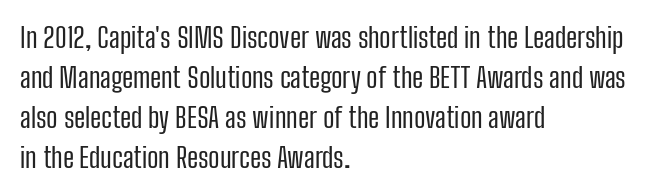
Q: Is the text bold? A: No.
Q: Is the text italic (slanted)? A: No, it is upright.
Q: Is the typeface a serif or a sans-serif typeface? A: Sans-serif.
Q: Is the text underlined? A: No.
Q: How is the paragraph aligned? A: Left-aligned.
Q: Is the spacing between letters normal or unusually wide? A: Normal.
Q: Is the spacing between lines tight, normal or loose? A: Normal.
Q: Width (condensed, normal, or wide)? A: Condensed.
Q: Stroke contrast? A: Low.
Q: x-height? A: Medium.
Q: Monospaced? A: No.
